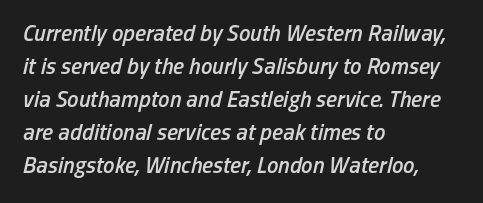
Q: Is the text bold? A: Semi-bold.
Q: Is the text italic (slanted)? A: Yes, it leans right by about 13 degrees.
Q: Is the text underlined? A: No.
Q: How is the paragraph aligned? A: Left-aligned.
Q: Is the spacing between letters normal or unusually wide? A: Normal.
Q: Is the spacing between lines tight, normal or loose? A: Normal.
